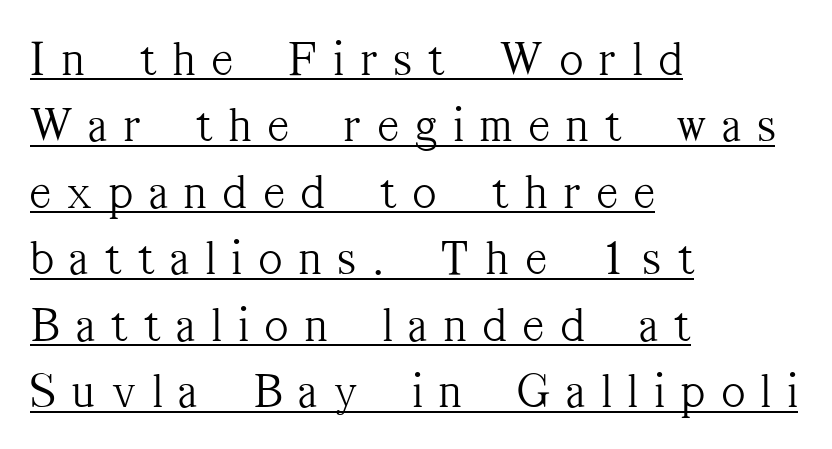
The image shows 50 px light, condensed serif type, upright; set left-aligned, normal line spacing (1.33x), unusually wide letter spacing (+0.34 em), underlined; medium stroke contrast and a medium x-height.
